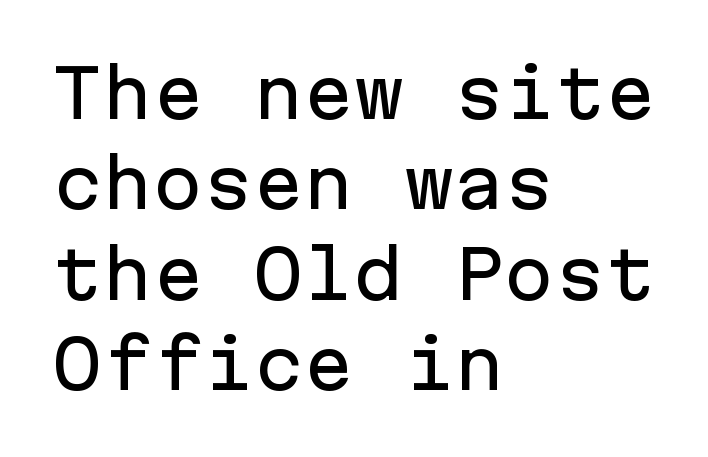
Style check: upright. The gap between lines stays unmarked. Visually the block forms a straight wall on the left and a jagged coastline on the right. You could count columns in this text — the font is strictly monospaced. Rows of type keep a routine distance in the vertical direction.
